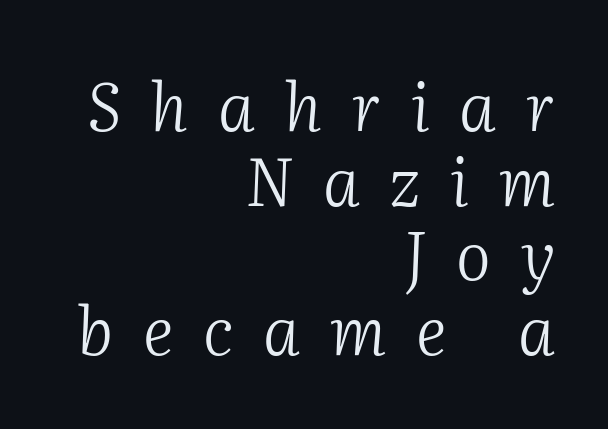
The image shows 66 px light serif type, italic (leaning right); set right-aligned, tight line spacing (1.13x), unusually wide letter spacing (+0.45 em), not underlined; medium stroke contrast and a medium x-height.
